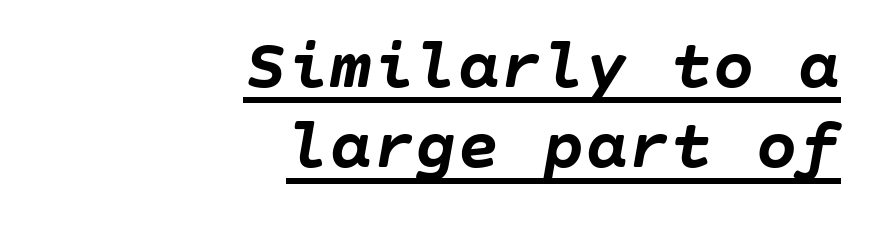
Compared with typical body copy, the letter spacing here is the same. The string is rendered with underlining switched on. Very little white space separates one row of letters from the next. The ragged edge is on the left, which tells us the setting is flush right. Emphasis-style slanted type is in use.
